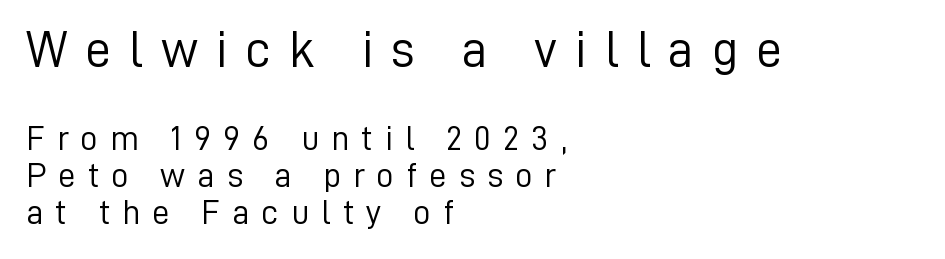
The image shows 52 px light sans-serif type, upright; set left-aligned, tight line spacing (1.05x), unusually wide letter spacing (+0.34 em), not underlined; the first (top) block is 1.49x larger; low stroke contrast and a medium x-height.
